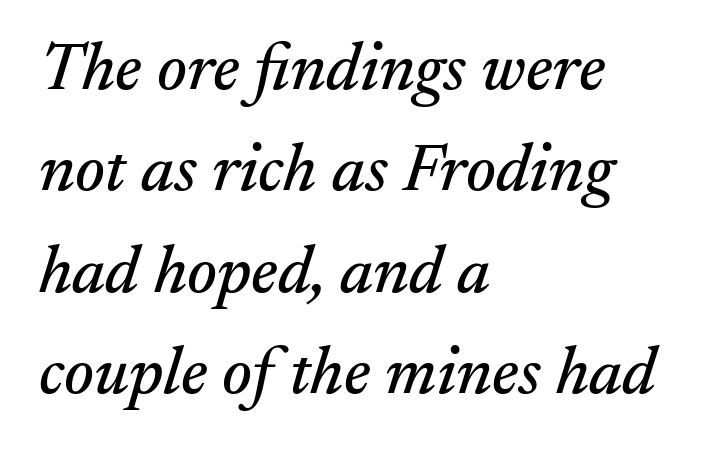
The image shows 68 px serif type, italic (leaning right); set left-aligned, normal line spacing (1.49x), normal letter spacing, not underlined; medium stroke contrast and a small x-height.
